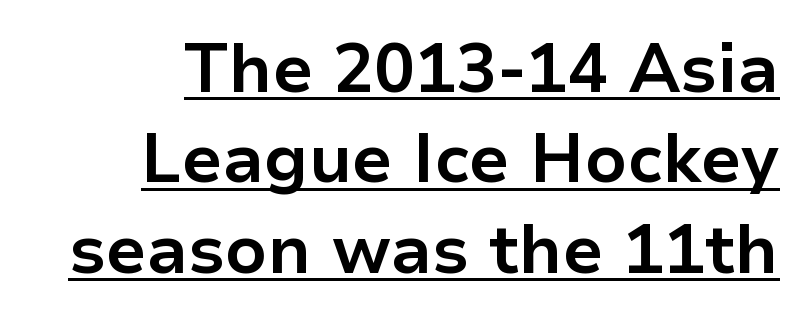
The rag falls on the left side of this text block. It's the straight-up-and-down kind of type. Each new line begins a customary step beneath the previous one. Look at the tracking — it's just the regular setting, nothing added. Honestly, the underline is the first thing you notice here.
